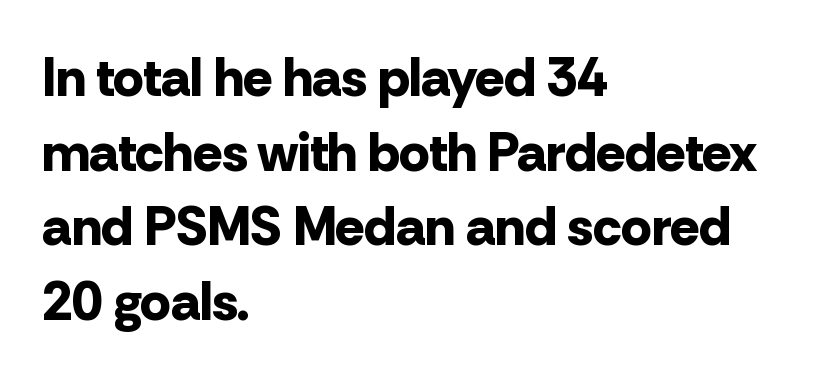
{"serif": "no", "italic": "no", "bold": "yes", "weight": "bold", "width": "normal", "stroke_contrast": "low", "x_height": "medium", "monospaced": "no", "underline": "no", "align": "left", "line_spacing": "normal", "line_spacing_ratio": 1.38, "letter_spacing": "normal", "letter_spacing_em": 0.0, "glyph_px": 54}
